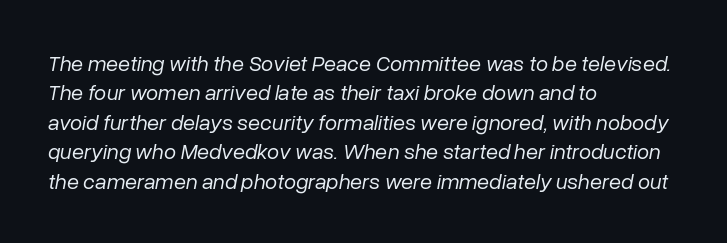
All the whitespace from short lines collects on the right. This reads as an unemphasized weight, regular at the heaviest. Tracking value appears to be zero — textbook default spacing. Students, observe: this is what conventionally led text looks like. A clean baseline with only descenders dipping below it. Posture: slanted.
